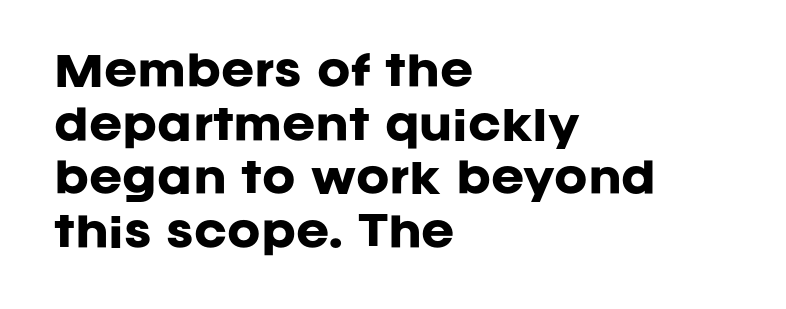
This sample is left-justified, so line endings fall wherever the words run out. Note: no serifs on the glyphs. Just letters on the line, the space beneath them empty. The face used here is proportionally spaced, like ordinary book or web type.
